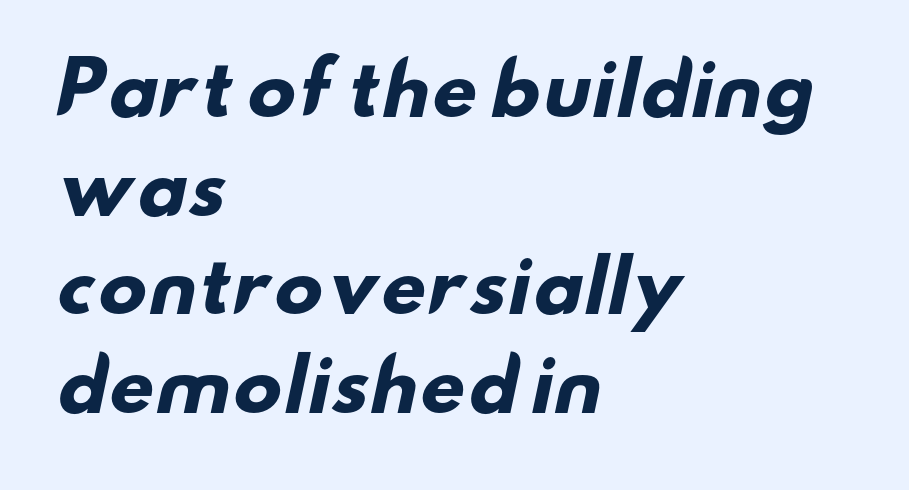
The image shows 71 px heavy, wide sans-serif type; set left-aligned, normal line spacing (1.39x), normal letter spacing, not underlined; low stroke contrast and a small x-height.
